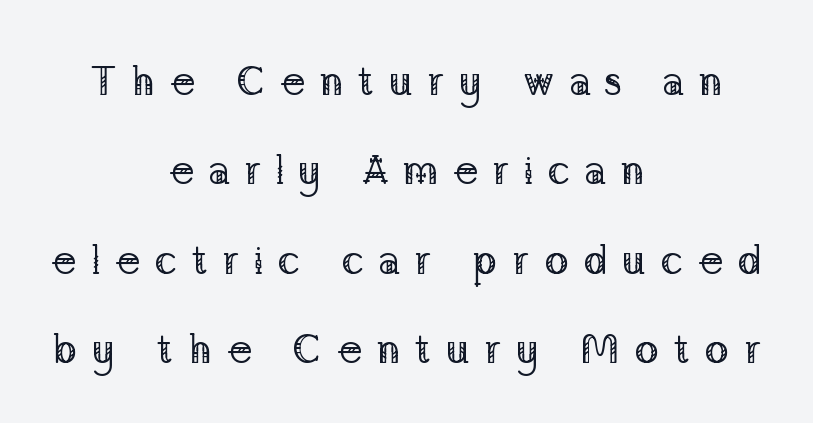
Q: Is the text bold? A: No.
Q: Is the text italic (slanted)? A: No, it is upright.
Q: Is the typeface a serif or a sans-serif typeface? A: Serif.
Q: Is the text underlined? A: No.
Q: How is the paragraph aligned? A: Centered.
Q: Is the spacing between letters normal or unusually wide? A: Unusually wide.
Q: Is the spacing between lines tight, normal or loose? A: Loose.
Q: Width (condensed, normal, or wide)? A: Normal.
Q: Stroke contrast? A: Low.
Q: x-height? A: Medium.
Q: Monospaced? A: No.
